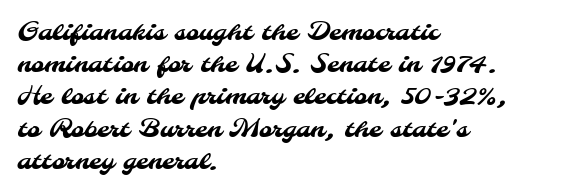
Q: Is the text underlined? A: No.
Q: How is the paragraph aligned? A: Left-aligned.
Q: Is the spacing between letters normal or unusually wide? A: Normal.
Q: Is the spacing between lines tight, normal or loose? A: Normal.
